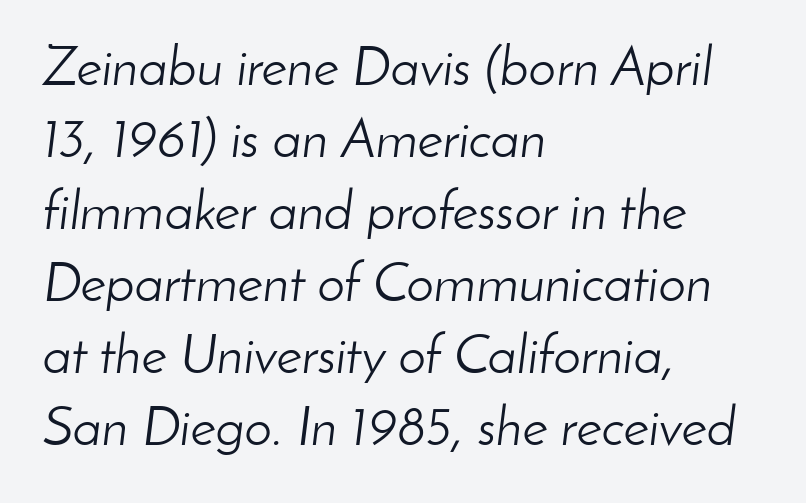
Q: Is the text bold? A: No.
Q: Is the text italic (slanted)? A: Yes, it leans right by about 8 degrees.
Q: Is the text underlined? A: No.
Q: How is the paragraph aligned? A: Left-aligned.
Q: Is the spacing between letters normal or unusually wide? A: Normal.
Q: Is the spacing between lines tight, normal or loose? A: Normal.
Q: Width (condensed, normal, or wide)? A: Normal.
Q: Stroke contrast? A: Low.
Q: x-height? A: Small.
Q: Monospaced? A: No.
